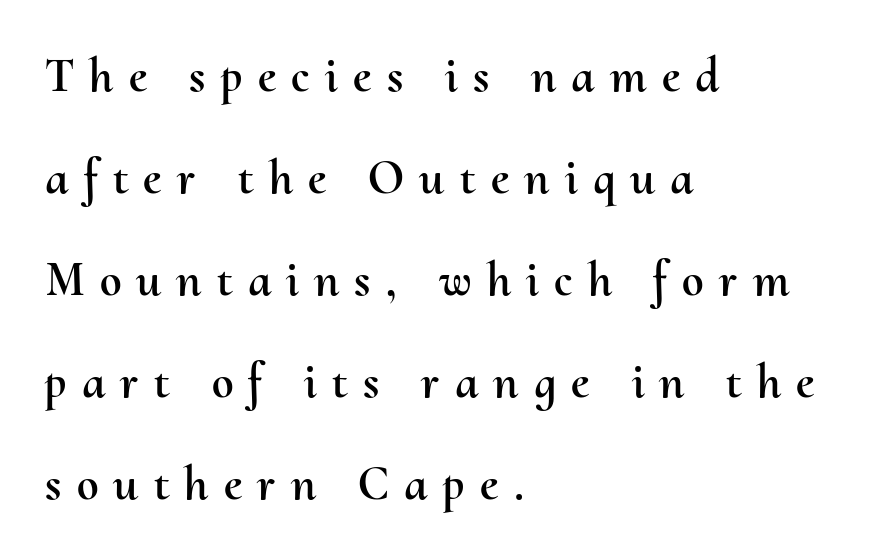
The image shows 49 px text type, upright; set left-aligned, loose line spacing (2.08x), unusually wide letter spacing (+0.31 em), not underlined; medium stroke contrast and a small x-height.
